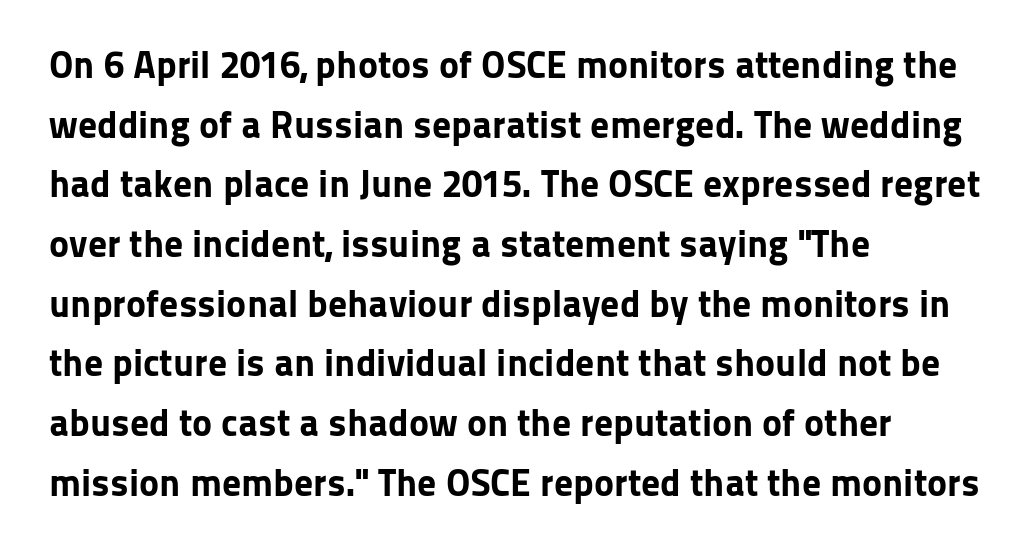
Q: Is the text bold? A: Yes.
Q: Is the text italic (slanted)? A: No, it is upright.
Q: Is the typeface a serif or a sans-serif typeface? A: Sans-serif.
Q: Is the text underlined? A: No.
Q: How is the paragraph aligned? A: Left-aligned.
Q: Is the spacing between letters normal or unusually wide? A: Normal.
Q: Is the spacing between lines tight, normal or loose? A: Normal.
Q: Width (condensed, normal, or wide)? A: Normal.
Q: Stroke contrast? A: Low.
Q: x-height? A: Medium.
Q: Monospaced? A: No.
